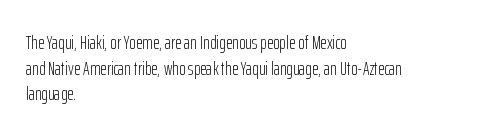
The image shows 20 px text type, upright; set left-aligned, normal line spacing (1.28x), normal letter spacing, not underlined.
